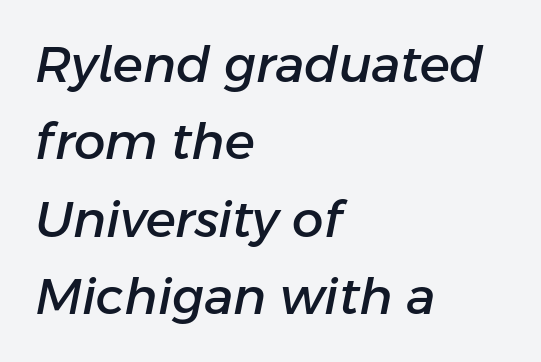
Q: Is the text italic (slanted)? A: Yes, it leans right by about 11 degrees.
Q: Is the text underlined? A: No.
Q: How is the paragraph aligned? A: Left-aligned.
Q: Is the spacing between letters normal or unusually wide? A: Normal.
Q: Is the spacing between lines tight, normal or loose? A: Normal.
Q: Width (condensed, normal, or wide)? A: Normal.
Q: Stroke contrast? A: Low.
Q: x-height? A: Medium.
Q: Monospaced? A: No.
